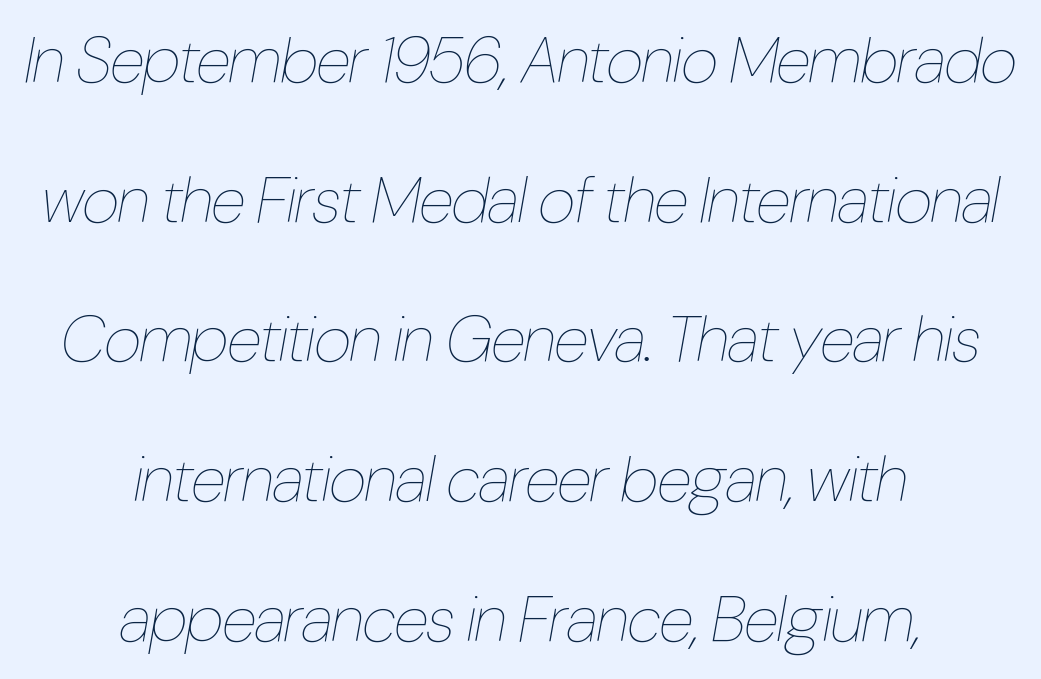
Tracking value appears to be zero — textbook default spacing. The font is comparable to plain body text, perhaps lighter. The foot of each line stays bare and open. The paragraph shown floats in the horizontal middle. Would a proofreader flag this as italicized? Yes.
